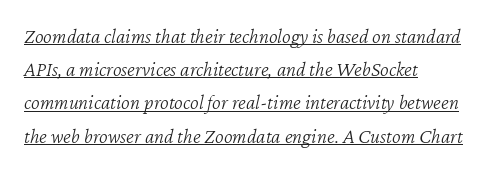
Regarding leading, the lines here are spaced in the standard way. The ragged edge is on the right, which tells us the setting is flush left. In designer terms, the underline attribute is active on this setting. The letterforms sit shoulder to shoulder at normal distance. Unbolded letterforms with no extra heft.
